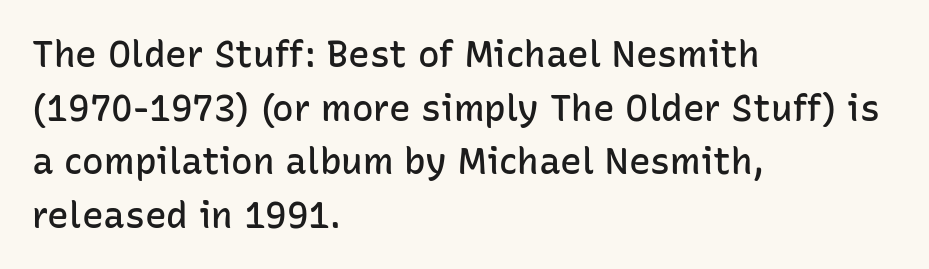
The space beneath each line is pristine and unruled. What's the leading like? Ordinary, nothing unusual. You can tell it's not italic because the verticals are truly vertical. You could not count columns in this text — the font is proportionally spaced. Check where the strokes stop: nothing finishes them off — pure sans. Short and long lines alike share a common starting point at left.
